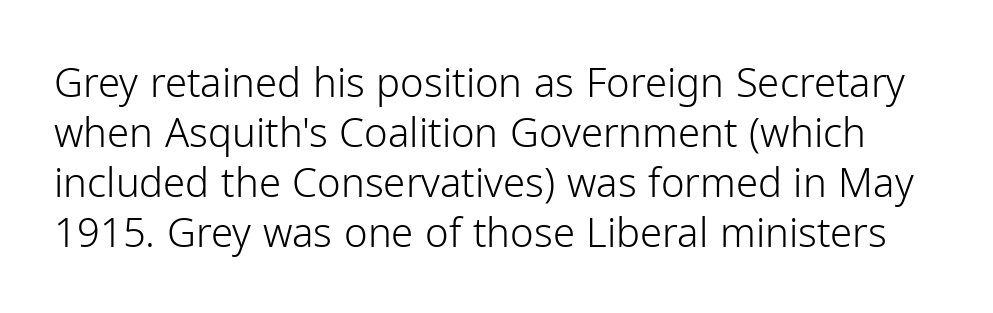
Q: Is the text bold? A: No.
Q: Is the text italic (slanted)? A: No, it is upright.
Q: Is the typeface a serif or a sans-serif typeface? A: Sans-serif.
Q: Is the text underlined? A: No.
Q: Is the spacing between letters normal or unusually wide? A: Normal.
Q: Is the spacing between lines tight, normal or loose? A: Normal.
Q: Width (condensed, normal, or wide)? A: Normal.
Q: Stroke contrast? A: Low.
Q: x-height? A: Medium.
Q: Monospaced? A: No.
